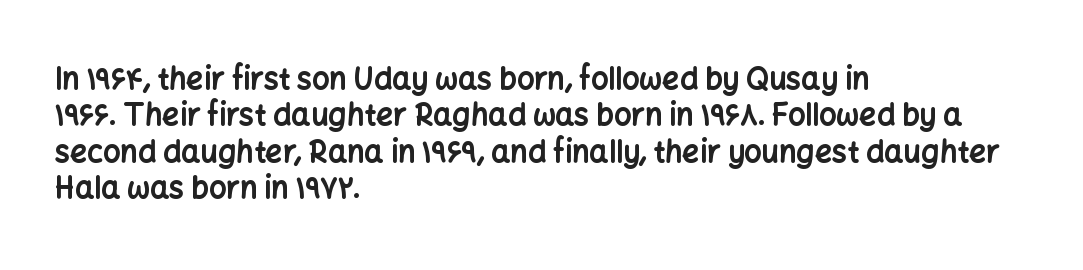
The image shows 30 px bold sans-serif type, upright; set left-aligned, line spacing 1.21x, normal letter spacing, not underlined; low stroke contrast and a medium x-height.
